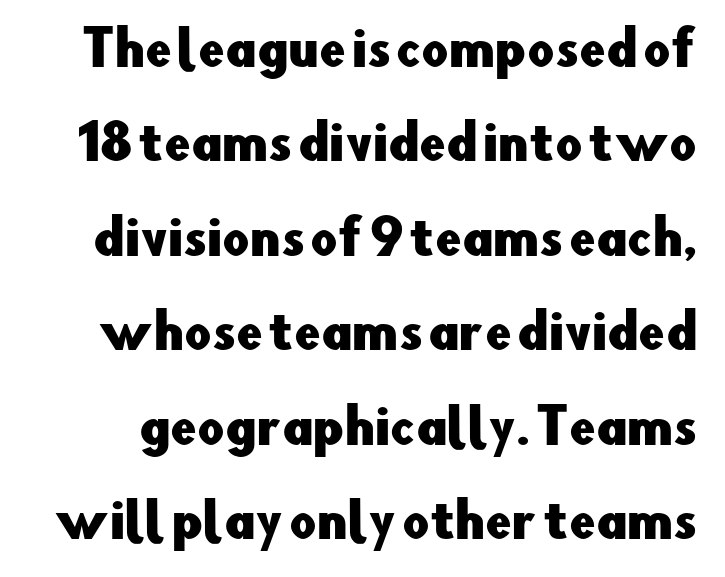
Q: Is the text italic (slanted)? A: No, it is upright.
Q: Is the typeface a serif or a sans-serif typeface? A: Sans-serif.
Q: Is the text underlined? A: No.
Q: Is the spacing between letters normal or unusually wide? A: Normal.
Q: Is the spacing between lines tight, normal or loose? A: Loose.
Q: Width (condensed, normal, or wide)? A: Normal.
Q: Stroke contrast? A: Low.
Q: x-height? A: Small.
Q: Monospaced? A: No.
